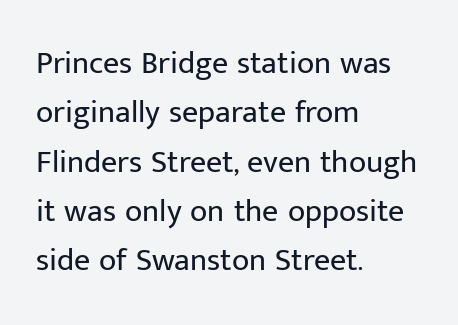
A quiet, ordinary-to-light weight characterises the typeface. These lines are rendered in a variable-pitch font. These lines keep a tight, regular rhythm from letter to letter. The characters display no serif detailing; their extremities are plain. Unlike italic type, these characters show no tilt at all.
